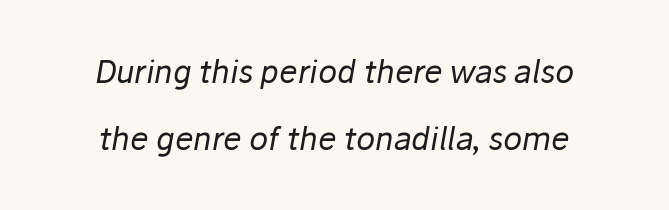
Q: Is the text bold? A: No.
Q: Is the text italic (slanted)? A: Yes, it leans right by about 10 degrees.
Q: Is the text underlined? A: No.
Q: How is the paragraph aligned? A: Centered.
Q: Is the spacing between letters normal or unusually wide? A: Normal.
Q: Is the spacing between lines tight, normal or loose? A: Loose.
Q: Width (condensed, normal, or wide)? A: Normal.
Q: Stroke contrast? A: Low.
Q: x-height? A: Medium.
Q: Monospaced? A: No.
